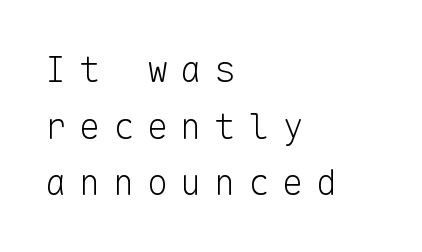
{"serif": "no", "italic": "no", "bold": "no", "weight": "light", "width": "normal", "stroke_contrast": "low", "x_height": "medium", "monospaced": "yes", "underline": "no", "align": "left", "line_spacing": "normal", "line_spacing_ratio": 1.57, "letter_spacing": "wide", "letter_spacing_em": 0.34, "glyph_px": 36}
